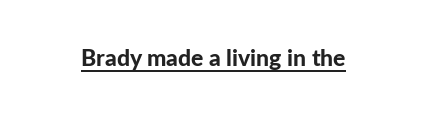
Heavy, bold letterforms. A rule runs beneath these lines of type. The type is set solid horizontally, with unmodified tracking. The lettering stays uniformly vertical, giving the passage a roman look.
